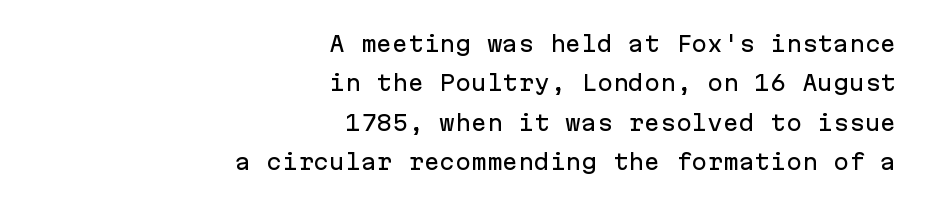
{"italic": "no", "underline": "no", "align": "right", "line_spacing_ratio": 1.87, "letter_spacing": "normal", "letter_spacing_em": 0.0, "glyph_px": 21}
